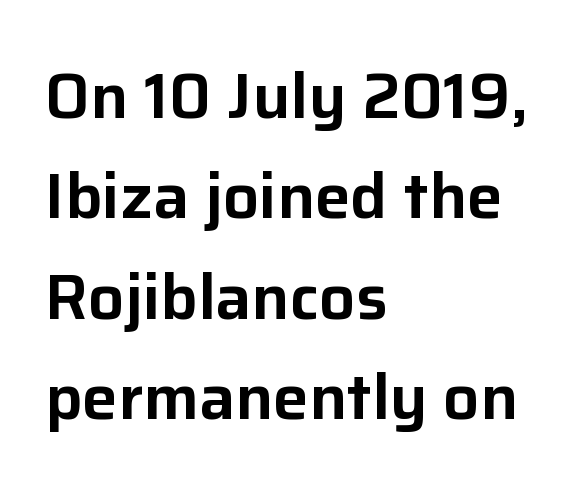
The image shows 64 px sans-serif type, upright; set left-aligned, normal line spacing (1.57x), normal letter spacing, not underlined; low stroke contrast and a medium x-height.
